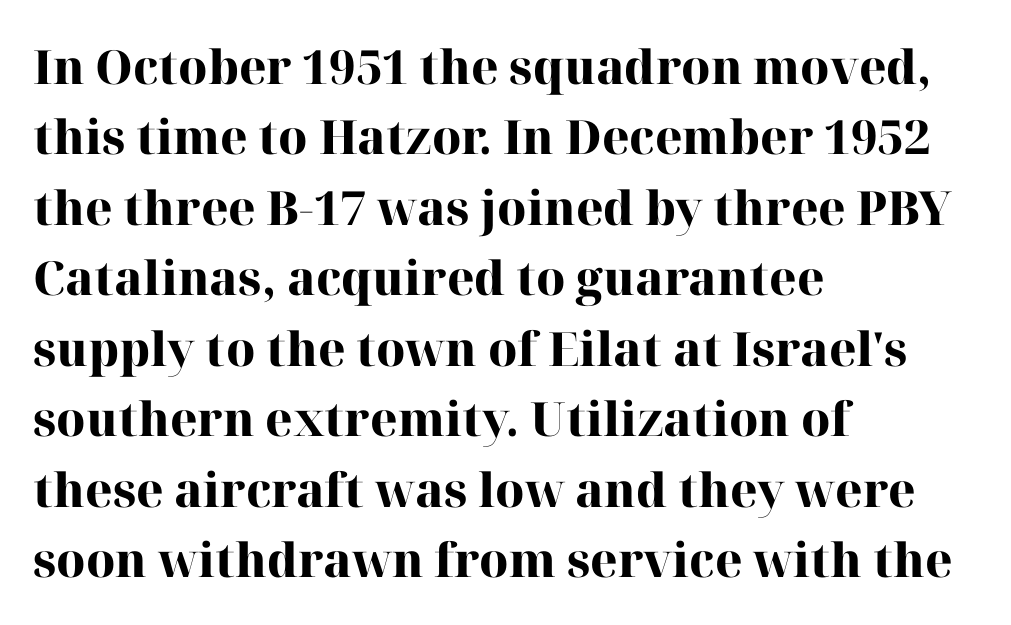
Q: Is the text bold? A: Yes.
Q: Is the text italic (slanted)? A: No, it is upright.
Q: Is the typeface a serif or a sans-serif typeface? A: Serif.
Q: Is the text underlined? A: No.
Q: How is the paragraph aligned? A: Left-aligned.
Q: Is the spacing between letters normal or unusually wide? A: Normal.
Q: Is the spacing between lines tight, normal or loose? A: Normal.
Q: Width (condensed, normal, or wide)? A: Normal.
Q: Stroke contrast? A: High.
Q: x-height? A: Medium.
Q: Monospaced? A: No.
